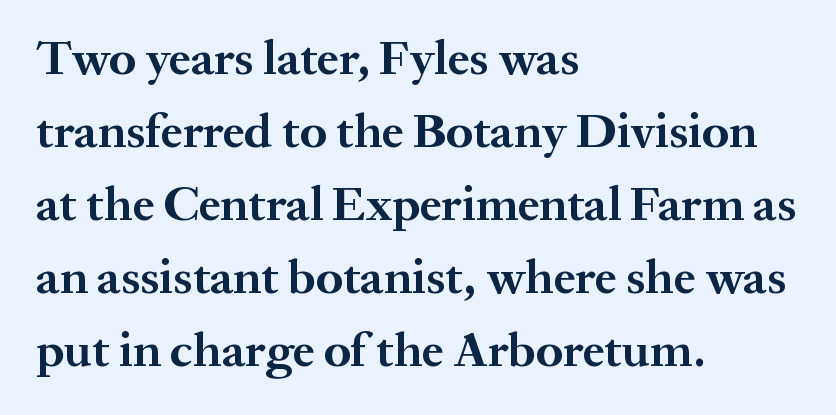
The image shows 49 px bold serif type, upright; set left-aligned, normal line spacing (1.49x), normal letter spacing, not underlined; medium stroke contrast and a medium x-height.
